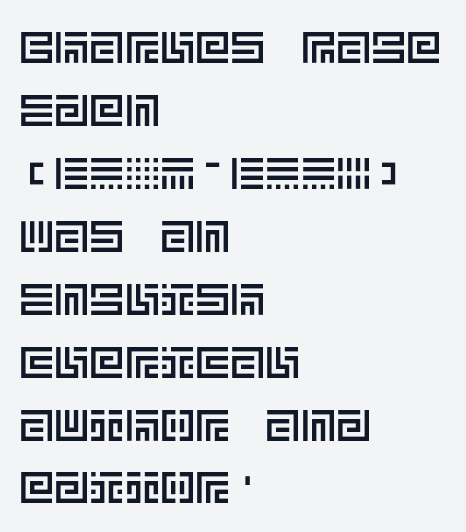
{"italic": "no", "width": "normal", "x_height": "large", "underline": "no", "align": "left", "line_spacing": "normal", "line_spacing_ratio": 1.43, "letter_spacing": "normal", "letter_spacing_em": 0.0, "glyph_px": 44}
